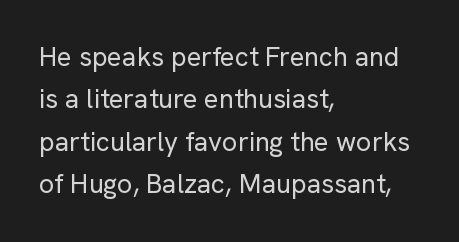
The image shows 27 px text type, upright; set left-aligned, normal line spacing (1.57x), normal letter spacing, not underlined.
